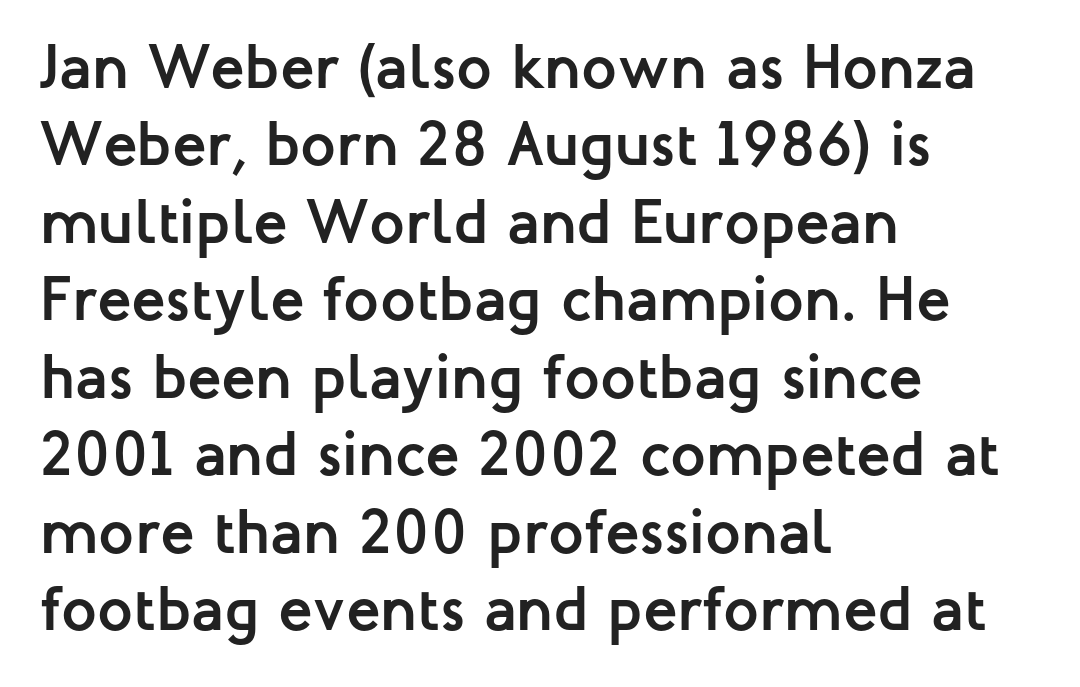
The image shows 63 px semibold sans-serif type, upright; set left-aligned, line spacing 1.23x, normal letter spacing, not underlined; low stroke contrast and a medium x-height.
